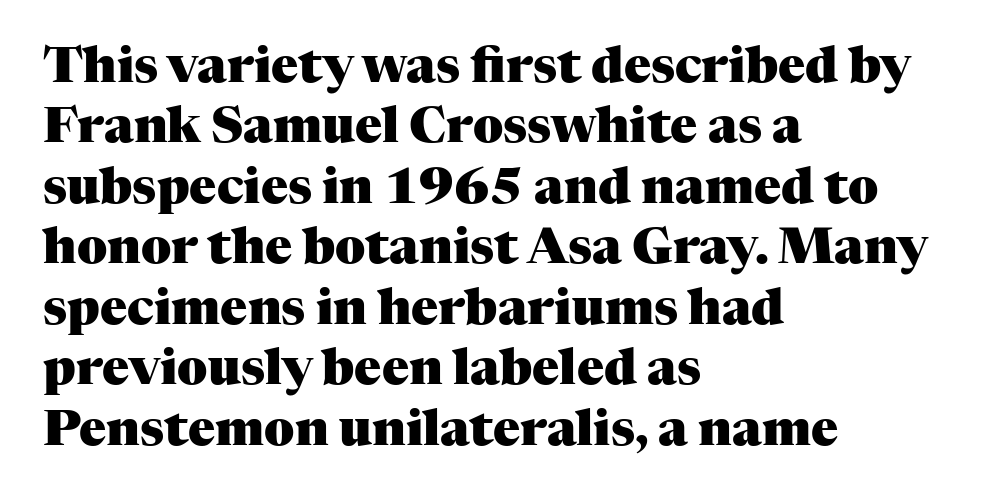
Q: Is the text bold? A: Yes.
Q: Is the text italic (slanted)? A: No, it is upright.
Q: Is the typeface a serif or a sans-serif typeface? A: Serif.
Q: Is the text underlined? A: No.
Q: How is the paragraph aligned? A: Left-aligned.
Q: Is the spacing between letters normal or unusually wide? A: Normal.
Q: Width (condensed, normal, or wide)? A: Normal.
Q: Stroke contrast? A: Medium.
Q: x-height? A: Medium.
Q: Monospaced? A: No.
